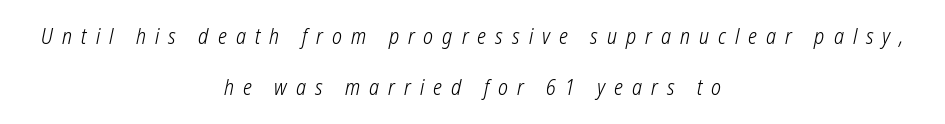
Q: Is the text bold? A: No.
Q: Is the text underlined? A: No.
Q: How is the paragraph aligned? A: Centered.
Q: Is the spacing between letters normal or unusually wide? A: Unusually wide.
Q: Is the spacing between lines tight, normal or loose? A: Loose.
